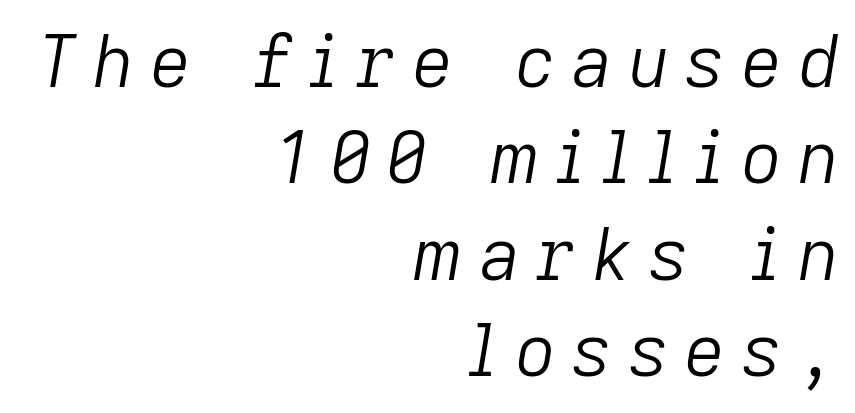
{"italic": "yes", "lean": "right", "slant_degrees": 9, "bold": "no", "weight": "light", "width": "normal", "stroke_contrast": "low", "x_height": "medium", "monospaced": "no", "underline": "no", "align": "right", "line_spacing": "normal", "line_spacing_ratio": 1.34, "letter_spacing": "wide", "letter_spacing_em": 0.21, "glyph_px": 72}
